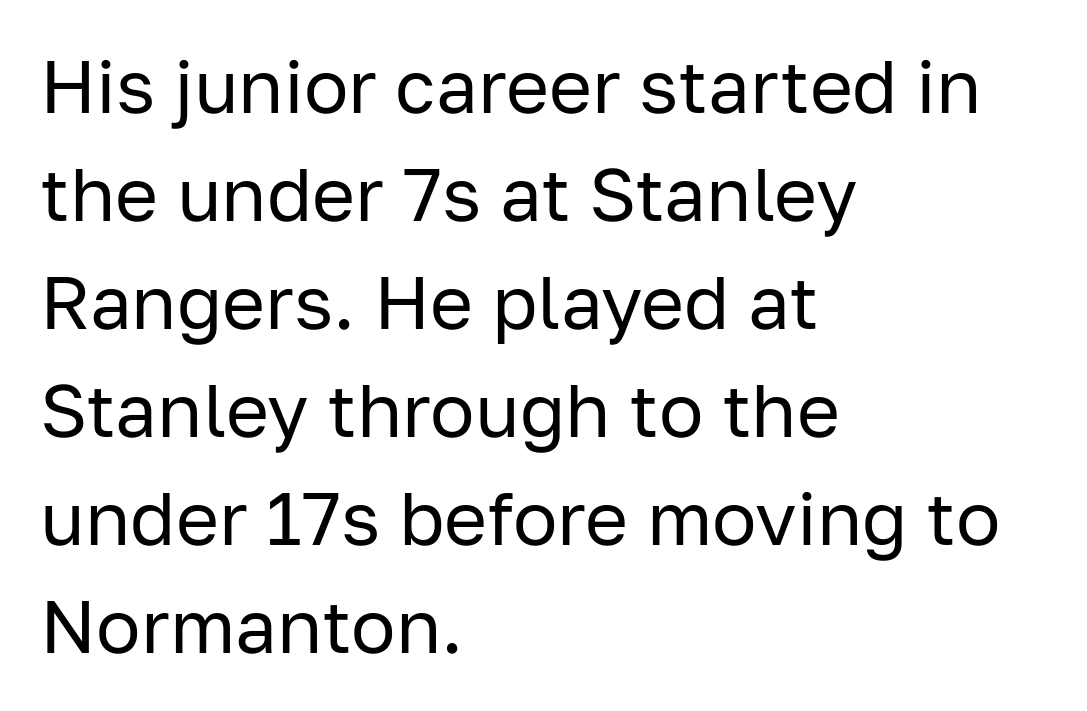
{"serif": "no", "italic": "no", "bold": "no", "weight": "regular", "width": "normal", "stroke_contrast": "low", "x_height": "medium", "monospaced": "no", "underline": "no", "align": "left", "line_spacing": "normal", "line_spacing_ratio": 1.46, "letter_spacing": "normal", "letter_spacing_em": 0.0, "glyph_px": 74}
